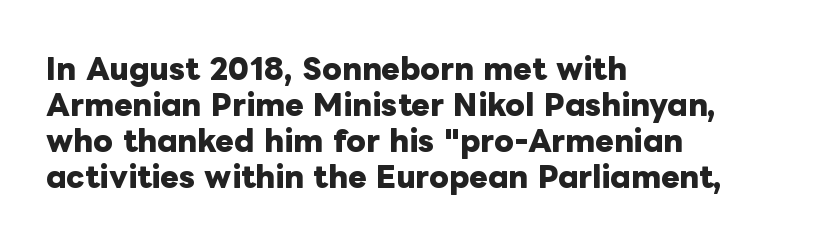
On the weight axis this lands at bold, roughly 700. Alignment: flush left. Nope, not italic — everything's standing straight. The rendering keeps characters at their native spacing.
